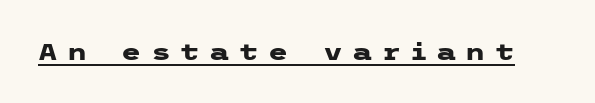
Q: Is the text bold? A: Yes.
Q: Is the text italic (slanted)? A: No, it is upright.
Q: Is the text underlined? A: Yes.
Q: Is the spacing between letters normal or unusually wide? A: Unusually wide.
